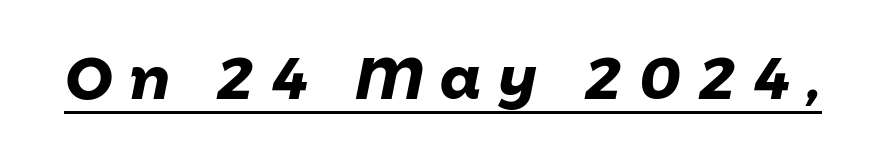
{"serif": "no", "bold": "yes", "weight": "heavy", "width": "normal", "stroke_contrast": "low", "x_height": "medium", "monospaced": "no", "underline": "yes", "letter_spacing": "wide", "letter_spacing_em": 0.29, "glyph_px": 58}
